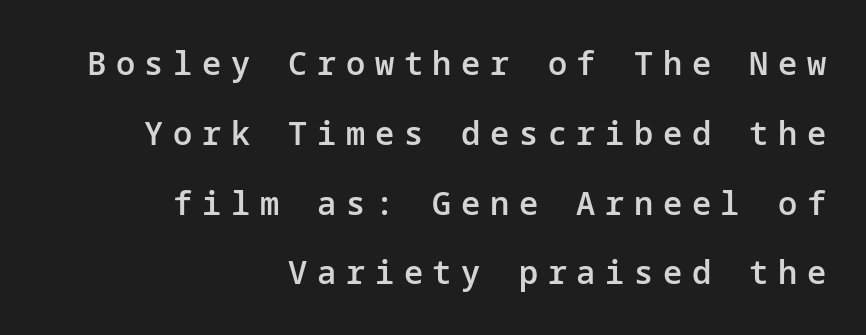
Leftover space on each line is placed entirely before the opening word. Loose tracking; the words dissolve into strings of separated letters. Notice the strokes are somewhat thickened but not fully heavy: this is a semibold. The characters display no serif detailing; their extremities are plain. Bare-footed words on every line.
